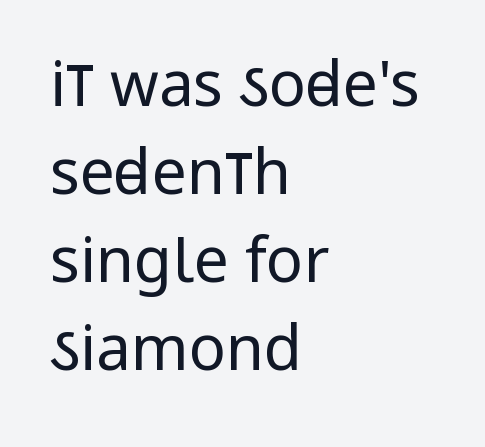
The text was rendered using a sans face with plain stroke endings. Quick note: underline off. Looks like regular typesetting: each glyph gets only the width it needs. The passage shown is not bold in any degree. Nothing unusual about the tracking: characters are spaced as the font intends.
